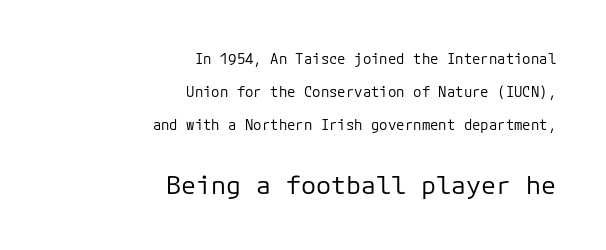
A typesetter would call this zero additional tracking. Words float on clear page, feet unadorned. The text block is weighted toward the right margin, trailing off unevenly leftward. Notice how the stems are strictly vertical — no italics here. Bigger letters appear in the bottom chunk; the top chunk is reduced. Is this a heavy cut? Hardly; it is regular or lighter.
